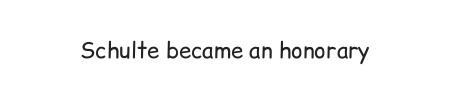
The space directly below the letters is spotless. Quick note: not italic, upright. The line texture is even and compact thanks to regular tracking. These glyphs show unthickened strokes, regular width or finer.
